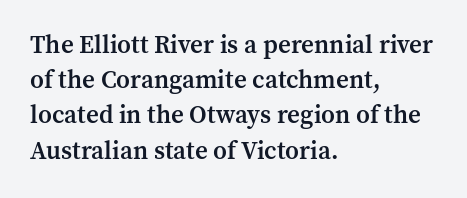
Heft: intermediate — a semibold. No word sits above an underline. Successive baselines arrive at the customary interval. Inter-character spacing is left at the font's built-in metrics. Reading down the block, your eye returns to a fixed left position each line. Italic? Not at all — the glyphs are vertical.
